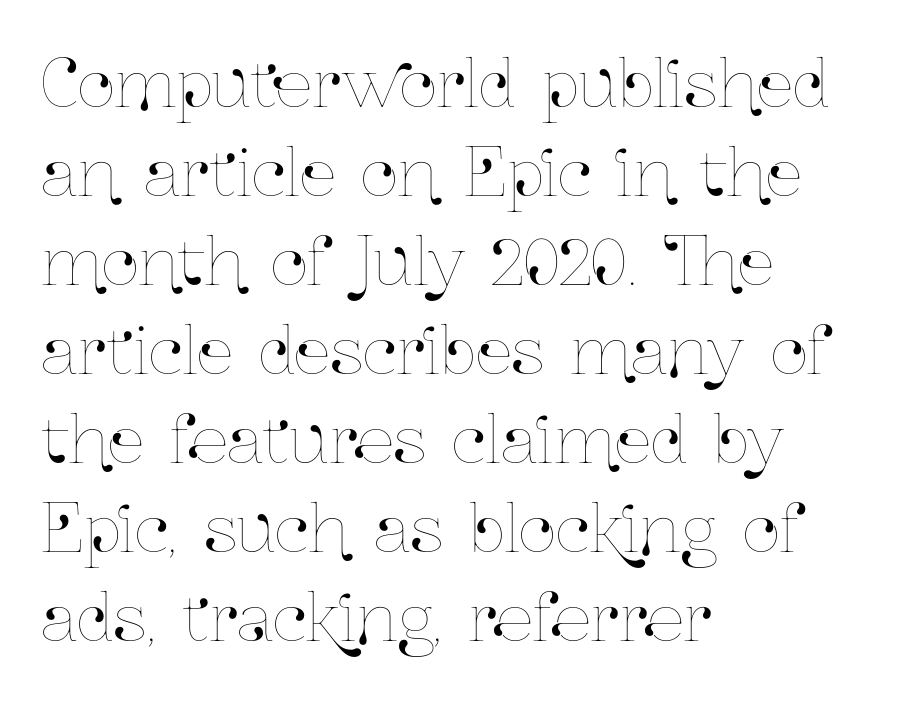
Unmarked baselines from the first word to the last. Each line starts at the same left margin while the right side varies. A typesetter would mark this as roman, not italic. This sample has the flowing, uneven cadence of proportional lettering.
